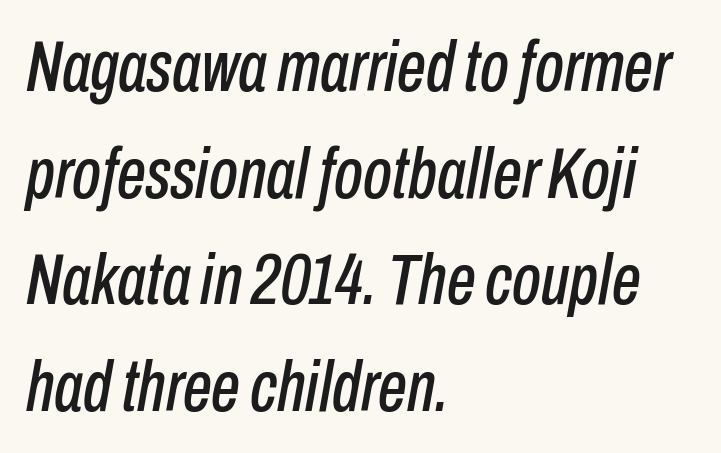
Leftover space on each line is placed entirely after the last word. Italic: yes, the glyphs are oblique. Type without underlining. This sample keeps an unexceptional amount of space between lines.
